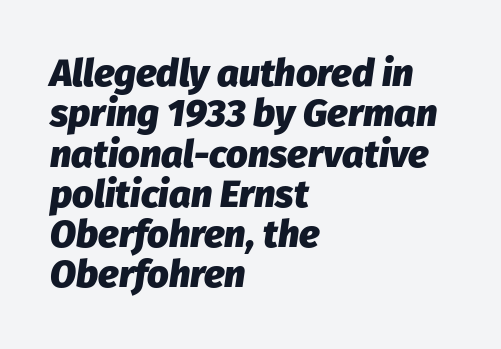
Q: Is the text bold? A: Yes.
Q: Is the text italic (slanted)? A: Yes, it leans right by about 8 degrees.
Q: Is the text underlined? A: No.
Q: How is the paragraph aligned? A: Left-aligned.
Q: Is the spacing between letters normal or unusually wide? A: Normal.
Q: Is the spacing between lines tight, normal or loose? A: Tight.
Q: Width (condensed, normal, or wide)? A: Normal.
Q: Stroke contrast? A: Low.
Q: x-height? A: Medium.
Q: Monospaced? A: No.
